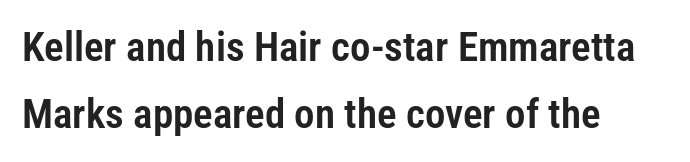
{"serif": "no", "italic": "no", "width": "condensed", "stroke_contrast": "low", "x_height": "medium", "monospaced": "no", "underline": "no", "align": "left", "line_spacing": "normal", "line_spacing_ratio": 1.64, "letter_spacing": "normal", "letter_spacing_em": 0.0, "glyph_px": 41}
